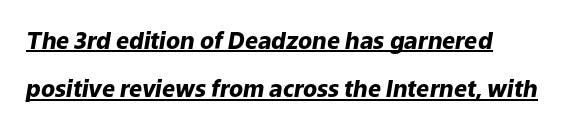
Designer's note — italics engaged. Each glyph is drawn with heavy, bold strokes. These lines stand farther apart than default settings would place them. These characters rest on top of a visible drawn line.
